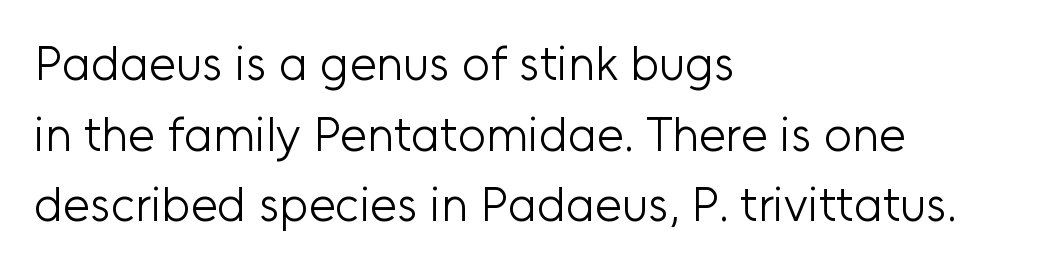
The image shows 48 px light sans-serif type, upright; set left-aligned, normal line spacing (1.47x), normal letter spacing, not underlined; low stroke contrast and a medium x-height.
